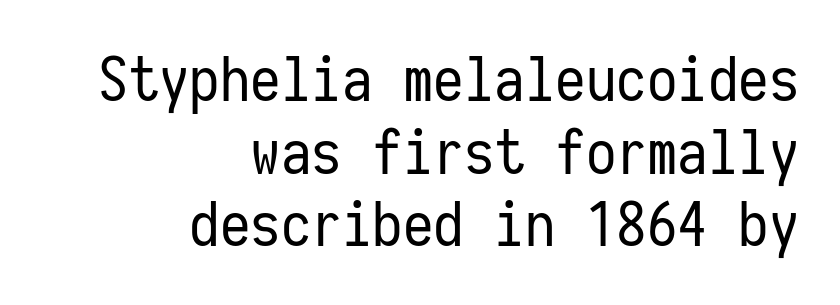
Q: Is the text bold? A: No.
Q: Is the text italic (slanted)? A: No, it is upright.
Q: Is the typeface a serif or a sans-serif typeface? A: Sans-serif.
Q: Is the text underlined? A: No.
Q: How is the paragraph aligned? A: Right-aligned.
Q: Is the spacing between letters normal or unusually wide? A: Normal.
Q: Width (condensed, normal, or wide)? A: Condensed.
Q: Stroke contrast? A: Low.
Q: x-height? A: Medium.
Q: Monospaced? A: Yes.
